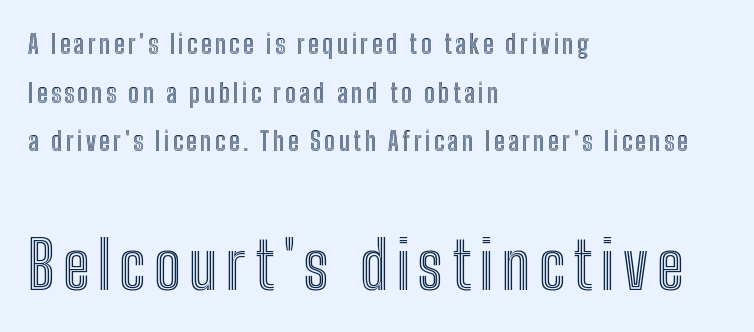
{"italic": "no", "width": "condensed", "x_height": "medium", "monospaced": "no", "underline": "no", "align": "left", "line_spacing_ratio": 1.87, "larger_block": "second", "size_ratio": 2.5, "glyph_px": 65}
